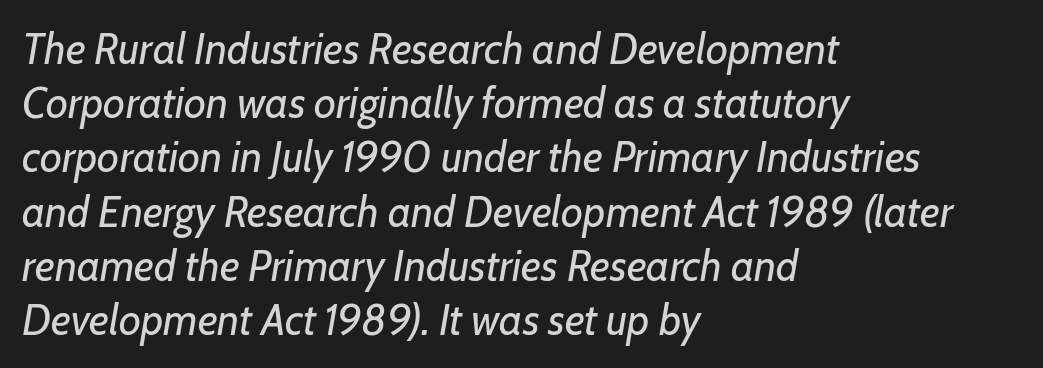
The words here are not underlined. The text block is weighted toward the left margin, trailing off unevenly rightward. Yep, that's italic — everything's leaning. A typesetter would call this leading conventional body-copy spacing. Characters follow at the spacing the type designer built in. The letters advance in unequal steps, a hallmark of proportional type.
